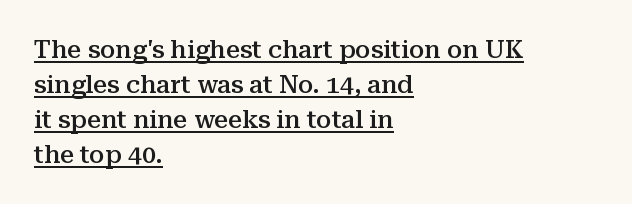
Every stem runs plumb, perpendicular to the baseline. There is no visible air inserted between adjacent glyphs. Line beginnings align vertically; line endings do not. The space between consecutive lines is moderate.
